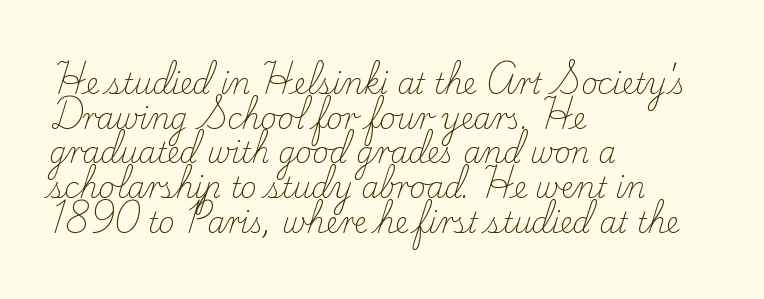
Q: Is the text bold? A: No.
Q: Is the text italic (slanted)? A: Yes.
Q: Is the typeface a serif or a sans-serif typeface? A: Serif.
Q: Is the text underlined? A: No.
Q: How is the paragraph aligned? A: Left-aligned.
Q: Is the spacing between letters normal or unusually wide? A: Normal.
Q: Width (condensed, normal, or wide)? A: Normal.
Q: Stroke contrast? A: Low.
Q: x-height? A: Small.
Q: Monospaced? A: No.
